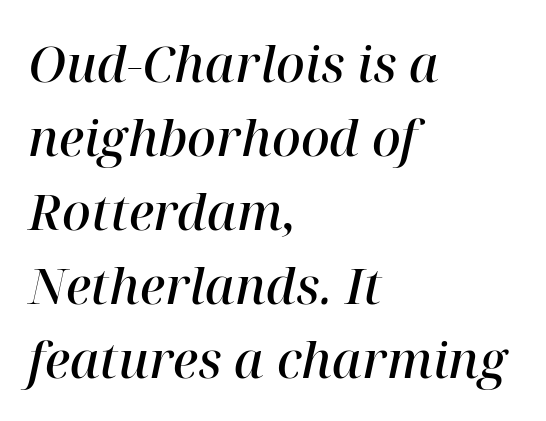
{"serif": "yes", "italic": "yes", "lean": "right", "slant_degrees": 12, "bold": "semi", "weight": "semibold", "width": "normal", "stroke_contrast": "high", "x_height": "medium", "monospaced": "no", "underline": "no", "align": "left", "line_spacing": "normal", "line_spacing_ratio": 1.48, "letter_spacing": "normal", "letter_spacing_em": 0.0, "glyph_px": 50}
